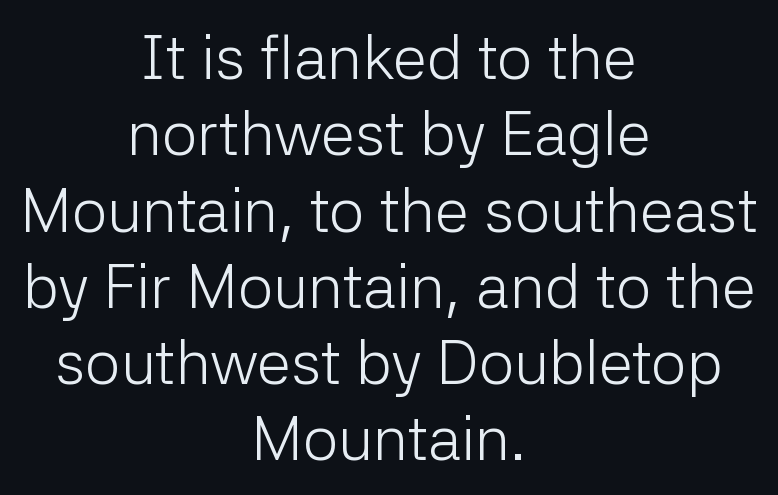
The image shows 62 px light sans-serif type, upright; set centered, line spacing 1.23x, normal letter spacing, not underlined; low stroke contrast and a medium x-height.
